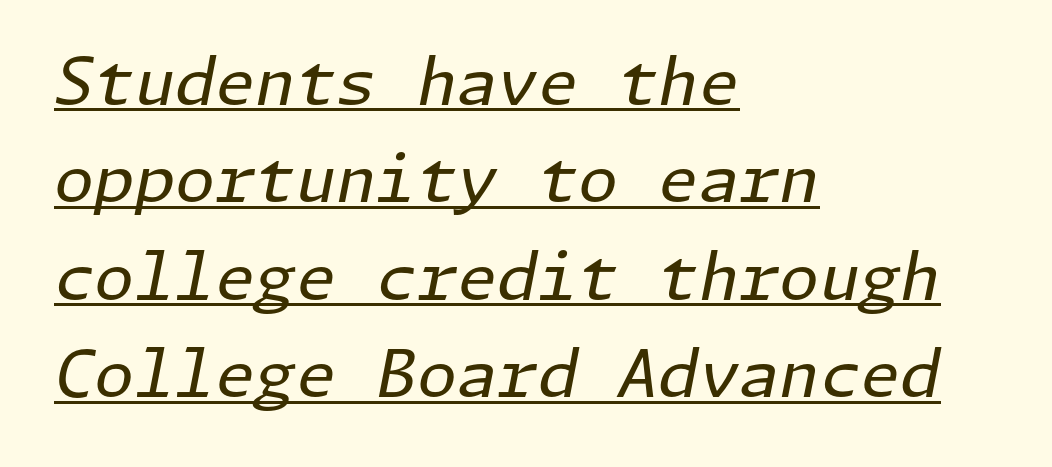
Q: Is the text bold? A: No.
Q: Is the text italic (slanted)? A: Yes, it leans right by about 11 degrees.
Q: Is the text underlined? A: Yes.
Q: How is the paragraph aligned? A: Left-aligned.
Q: Is the spacing between letters normal or unusually wide? A: Normal.
Q: Is the spacing between lines tight, normal or loose? A: Normal.
Q: Width (condensed, normal, or wide)? A: Normal.
Q: Stroke contrast? A: Low.
Q: x-height? A: Medium.
